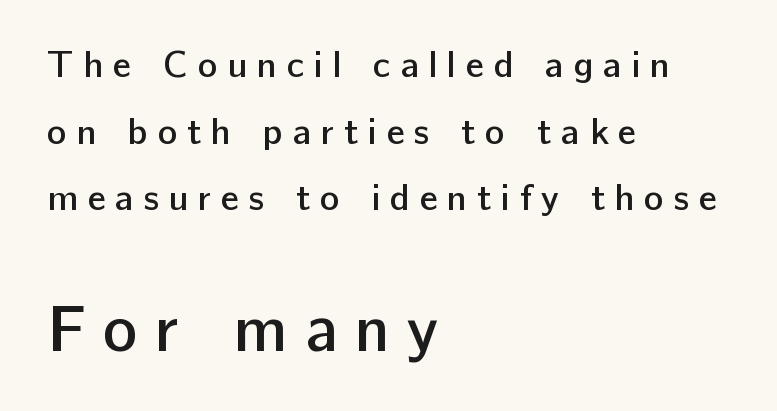
Q: Is the text bold? A: Semi-bold.
Q: Is the text italic (slanted)? A: No, it is upright.
Q: Is the typeface a serif or a sans-serif typeface? A: Sans-serif.
Q: Is the text underlined? A: No.
Q: How is the paragraph aligned? A: Left-aligned.
Q: Is the spacing between letters normal or unusually wide? A: Unusually wide.
Q: Which block of text is set in a larger size, the first (top) or the second (bottom)? A: The second (bottom) one.
Q: Width (condensed, normal, or wide)? A: Normal.
Q: Stroke contrast? A: Low.
Q: x-height? A: Medium.
Q: Monospaced? A: No.
